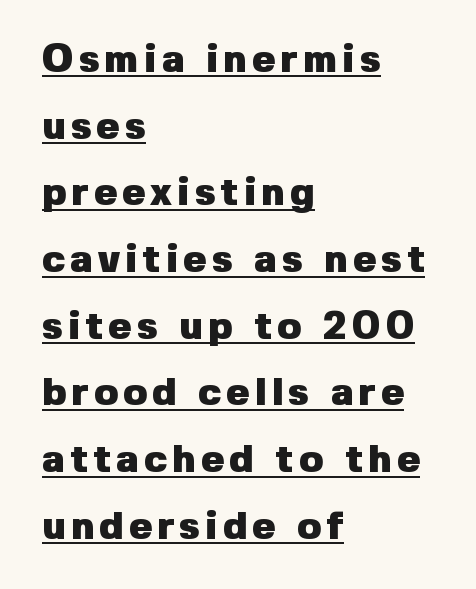
{"serif": "no", "italic": "no", "bold": "yes", "weight": "heavy", "width": "normal", "stroke_contrast": "low", "x_height": "medium", "monospaced": "no", "underline": "yes", "align": "left", "line_spacing_ratio": 1.71, "glyph_px": 39}
